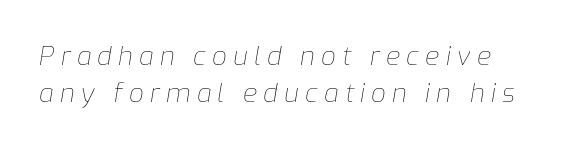
Q: Is the text bold? A: No.
Q: Is the text italic (slanted)? A: Yes, it leans right by about 9 degrees.
Q: Is the text underlined? A: No.
Q: Is the spacing between letters normal or unusually wide? A: Unusually wide.
Q: Is the spacing between lines tight, normal or loose? A: Normal.
